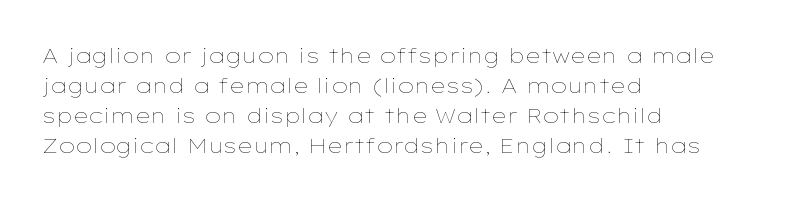
Q: Is the text bold? A: No.
Q: Is the text italic (slanted)? A: No, it is upright.
Q: Is the text underlined? A: No.
Q: How is the paragraph aligned? A: Left-aligned.
Q: Is the spacing between letters normal or unusually wide? A: Normal.
Q: Is the spacing between lines tight, normal or loose? A: Normal.
